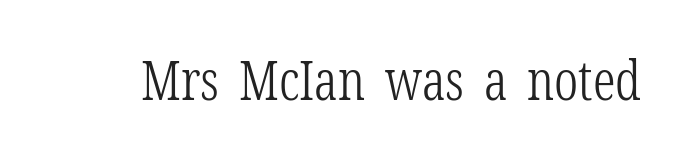
{"serif": "yes", "italic": "no", "bold": "no", "weight": "light", "width": "condensed", "stroke_contrast": "low", "x_height": "medium", "monospaced": "no", "underline": "no", "letter_spacing": "normal", "letter_spacing_em": 0.0, "glyph_px": 55}
